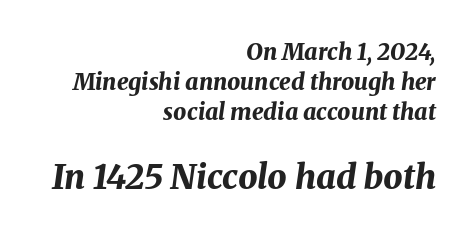
{"italic": "yes", "lean": "right", "slant_degrees": 8, "bold": "yes", "weight": "bold", "width": "normal", "stroke_contrast": "medium", "x_height": "medium", "monospaced": "no", "underline": "no", "align": "right", "line_spacing": "normal", "line_spacing_ratio": 1.31, "letter_spacing": "normal", "letter_spacing_em": 0.0, "larger_block": "second", "size_ratio": 1.48, "glyph_px": 34}
